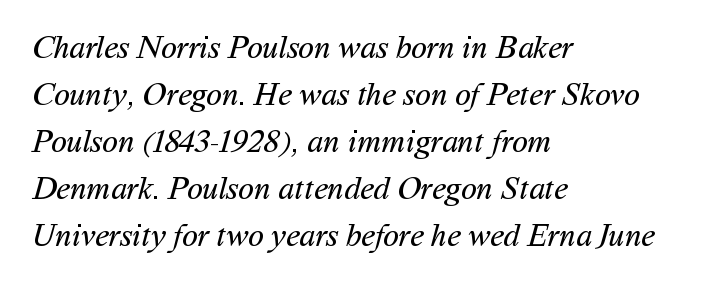
Q: Is the text bold? A: No.
Q: Is the typeface a serif or a sans-serif typeface? A: Sans-serif.
Q: Is the text underlined? A: No.
Q: How is the paragraph aligned? A: Left-aligned.
Q: Is the spacing between letters normal or unusually wide? A: Normal.
Q: Is the spacing between lines tight, normal or loose? A: Normal.
Q: Width (condensed, normal, or wide)? A: Normal.
Q: Stroke contrast? A: Medium.
Q: x-height? A: Medium.
Q: Monospaced? A: No.
